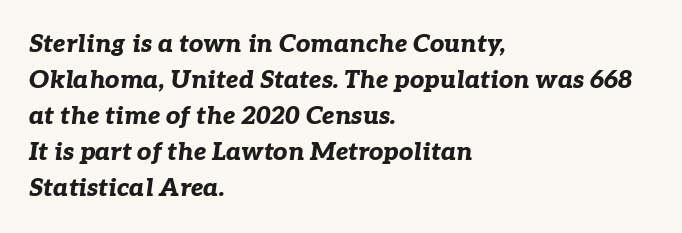
Q: Is the text bold? A: Yes.
Q: Is the text italic (slanted)? A: Yes, it leans right by about 7 degrees.
Q: Is the text underlined? A: No.
Q: How is the paragraph aligned? A: Left-aligned.
Q: Is the spacing between letters normal or unusually wide? A: Normal.
Q: Is the spacing between lines tight, normal or loose? A: Normal.
